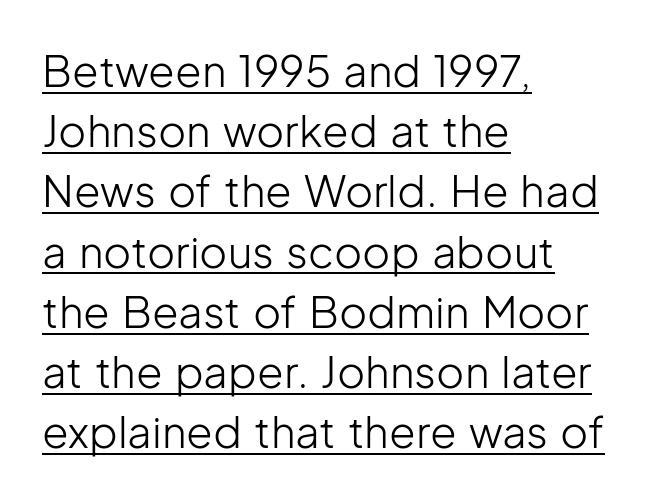
{"serif": "no", "italic": "no", "bold": "no", "weight": "light", "width": "normal", "stroke_contrast": "low", "x_height": "medium", "monospaced": "no", "underline": "yes", "align": "left", "line_spacing": "normal", "line_spacing_ratio": 1.4, "letter_spacing": "normal", "letter_spacing_em": 0.0, "glyph_px": 43}
